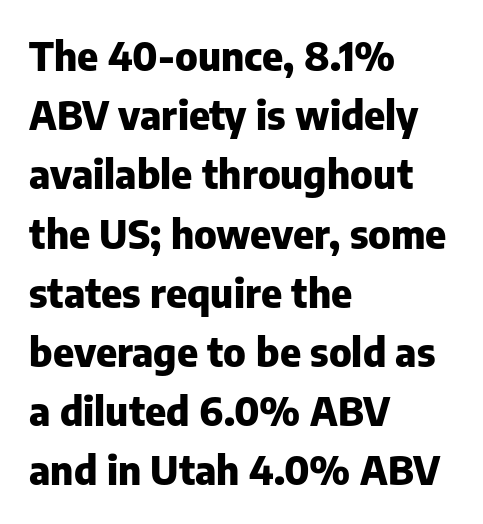
Q: Is the text bold? A: Yes.
Q: Is the text italic (slanted)? A: No, it is upright.
Q: Is the typeface a serif or a sans-serif typeface? A: Sans-serif.
Q: Is the text underlined? A: No.
Q: How is the paragraph aligned? A: Left-aligned.
Q: Is the spacing between letters normal or unusually wide? A: Normal.
Q: Is the spacing between lines tight, normal or loose? A: Normal.
Q: Width (condensed, normal, or wide)? A: Normal.
Q: Stroke contrast? A: Low.
Q: x-height? A: Medium.
Q: Monospaced? A: No.
